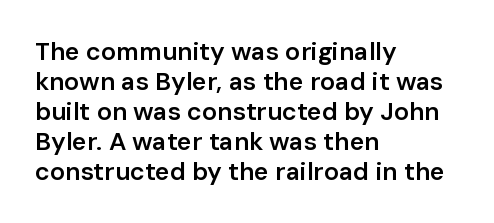
The image shows 25 px text type, upright; set left-aligned, line spacing 1.2x, normal letter spacing, not underlined.
